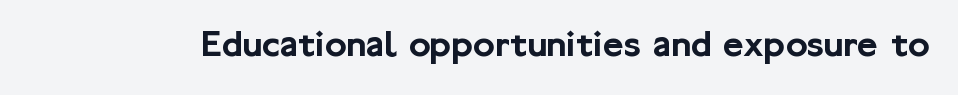
The image shows 40 px sans-serif type, upright; set normal letter spacing, not underlined; low stroke contrast and a medium x-height.
